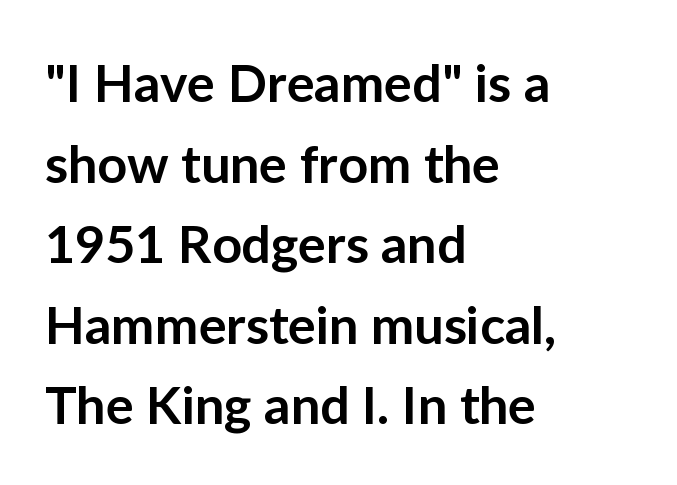
Is this a fixed-width face? No — the glyphs have proportional, varying widths. These lines were composed using upright roman letters. Is the type bold? Partly — it's a semibold, heavier than regular but not fully bold. You can tell from the bare stems that sans-serif type was used. Where is the straight margin? On the left. Nothing unusual about the tracking: characters are spaced as the font intends.
